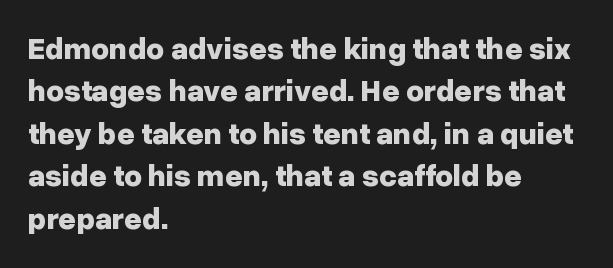
The setting favours the left margin, as ordinary paragraphs usually do. Reading down the column, the eye jumps a familiar distance to each next line. Each letter keeps its own natural width here, so spacing adapts to shape. The lettering stays uniformly vertical, giving the passage a roman look.
